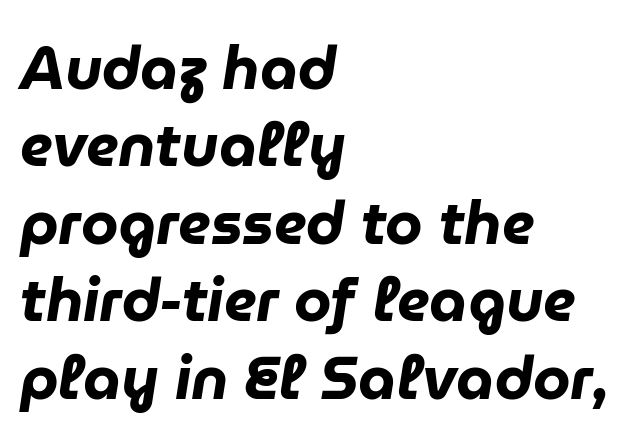
{"italic": "yes", "lean": "right", "slant_degrees": 9, "bold": "yes", "weight": "heavy", "width": "normal", "stroke_contrast": "low", "x_height": "medium", "monospaced": "no", "underline": "no", "align": "left", "line_spacing": "normal", "line_spacing_ratio": 1.29, "letter_spacing": "normal", "letter_spacing_em": 0.0, "glyph_px": 60}
